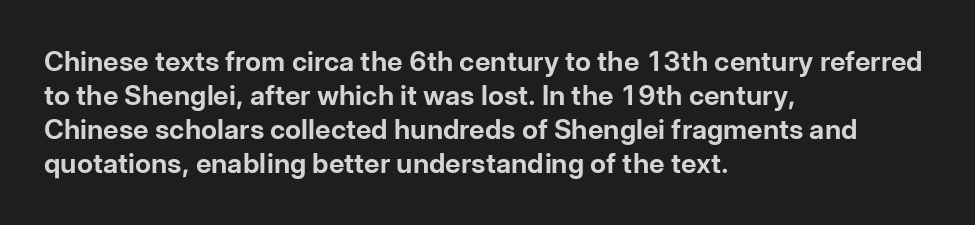
{"italic": "no", "bold": "yes", "underline": "no", "align": "left", "line_spacing": "normal", "line_spacing_ratio": 1.26, "letter_spacing": "normal", "letter_spacing_em": 0.0, "glyph_px": 27}
